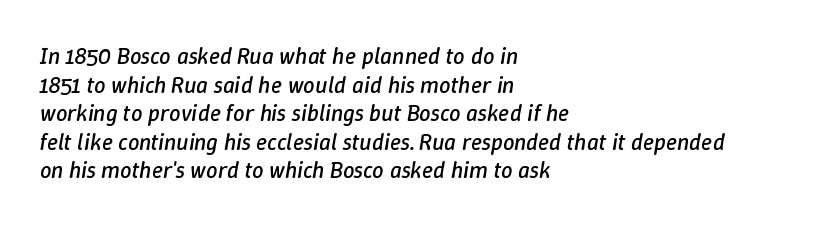
The text block is weighted toward the left margin, trailing off unevenly rightward. The text carries the slant typical of an italic or oblique font. What stands out about the letter spacing? Nothing — it is the standard amount. Is this a heavy cut? Hardly; it is regular or lighter.
